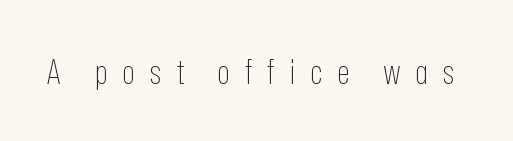
The image shows 34 px thin, condensed sans-serif type, upright; set unusually wide letter spacing (+0.43 em), not underlined; low stroke contrast and a medium x-height.
